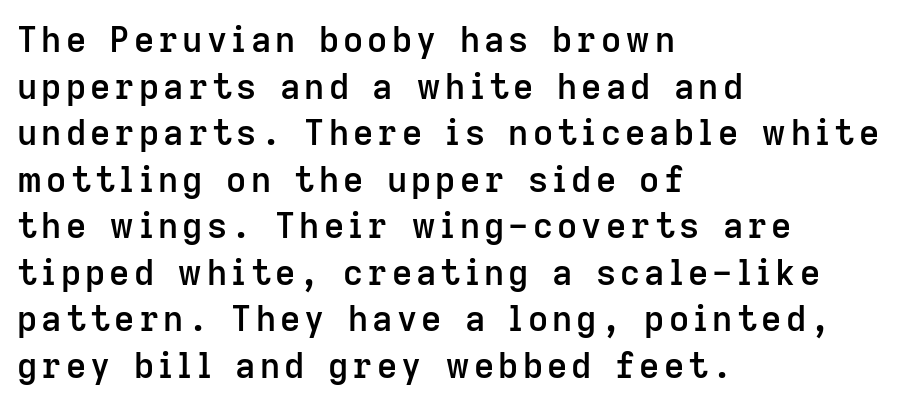
The image shows 35 px semibold sans-serif type, upright; set left-aligned, normal line spacing (1.33x), not underlined; low stroke contrast and a medium x-height.
